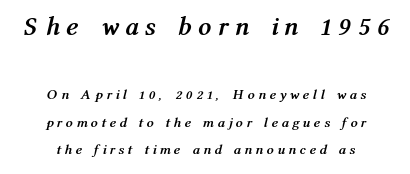
Q: Is the text bold? A: Yes.
Q: Is the text italic (slanted)? A: Yes, it leans right by about 12 degrees.
Q: Is the text underlined? A: No.
Q: How is the paragraph aligned? A: Centered.
Q: Is the spacing between letters normal or unusually wide? A: Unusually wide.
Q: Is the spacing between lines tight, normal or loose? A: Loose.
Q: Which block of text is set in a larger size, the first (top) or the second (bottom)? A: The first (top) one.
